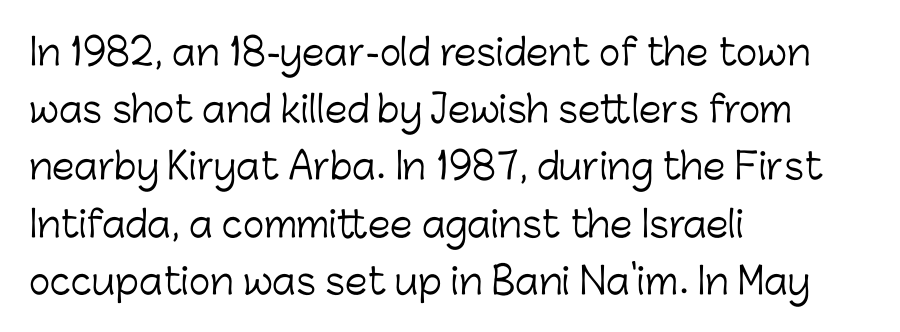
Line starts are locked; line ends wander. You could not count columns in this text — the font is proportionally spaced. The line texture is even and compact thanks to regular tracking. Examine the stroke ends and you'll find no serifs.
